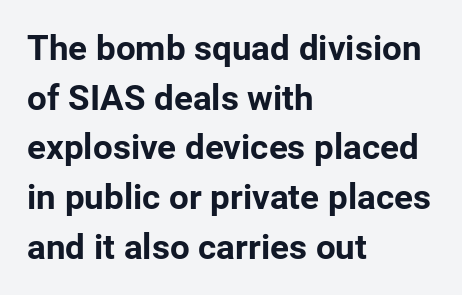
Q: Is the text bold? A: Yes.
Q: Is the text italic (slanted)? A: No, it is upright.
Q: Is the typeface a serif or a sans-serif typeface? A: Sans-serif.
Q: Is the text underlined? A: No.
Q: How is the paragraph aligned? A: Left-aligned.
Q: Is the spacing between letters normal or unusually wide? A: Normal.
Q: Is the spacing between lines tight, normal or loose? A: Normal.
Q: Width (condensed, normal, or wide)? A: Normal.
Q: Stroke contrast? A: Low.
Q: x-height? A: Medium.
Q: Monospaced? A: No.
